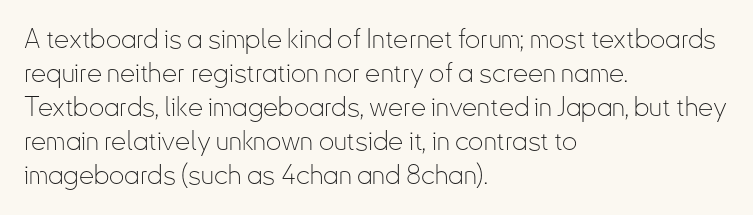
{"italic": "no", "bold": "no", "underline": "no", "align": "left", "line_spacing": "normal", "line_spacing_ratio": 1.26, "letter_spacing": "normal", "letter_spacing_em": 0.0, "glyph_px": 27}
